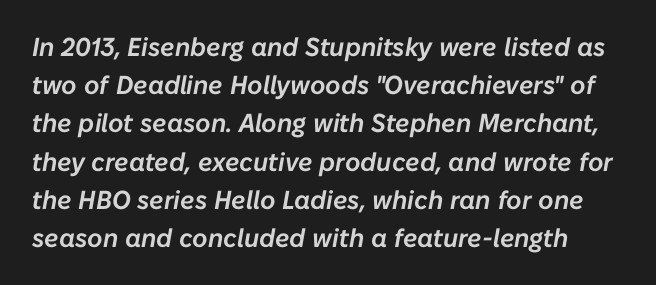
Q: Is the text italic (slanted)? A: Yes, it leans right by about 10 degrees.
Q: Is the text underlined? A: No.
Q: Is the spacing between letters normal or unusually wide? A: Normal.
Q: Is the spacing between lines tight, normal or loose? A: Normal.
